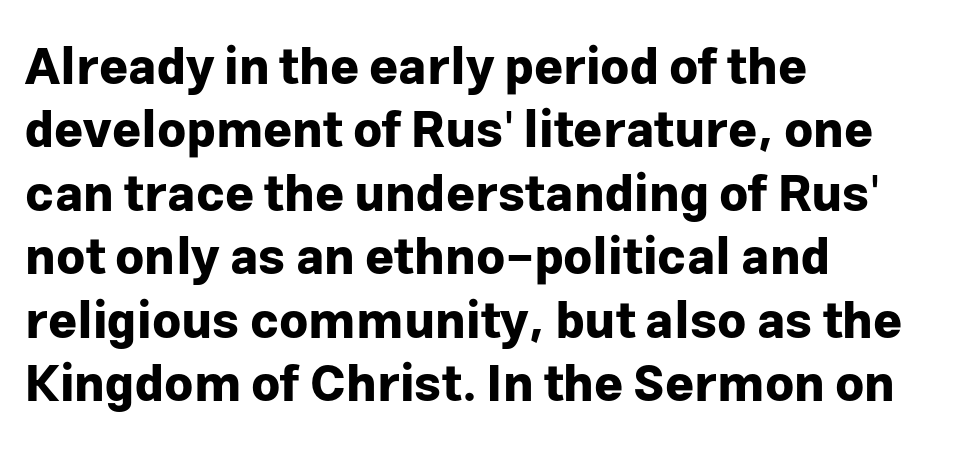
{"serif": "no", "italic": "no", "bold": "yes", "weight": "bold", "width": "normal", "stroke_contrast": "low", "x_height": "medium", "monospaced": "no", "underline": "no", "align": "left", "line_spacing": "normal", "line_spacing_ratio": 1.27, "letter_spacing": "normal", "letter_spacing_em": 0.0, "glyph_px": 50}
